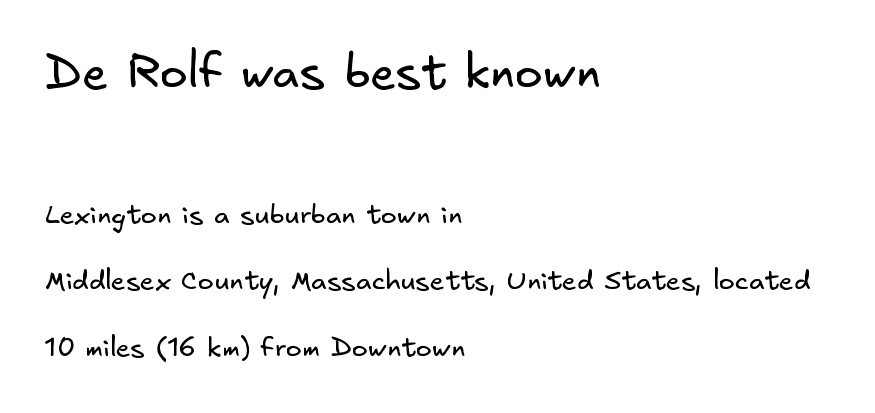
The image shows 47 px regular-weight sans-serif type; set left-aligned, loose line spacing (2.47x), normal letter spacing, not underlined; the first (top) block is 1.74x larger; low stroke contrast and a small x-height.
